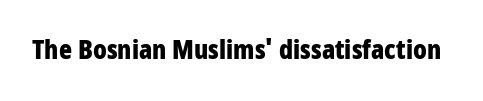
Q: Is the text bold? A: Yes.
Q: Is the text italic (slanted)? A: No, it is upright.
Q: Is the text underlined? A: No.
Q: Is the spacing between letters normal or unusually wide? A: Normal.
